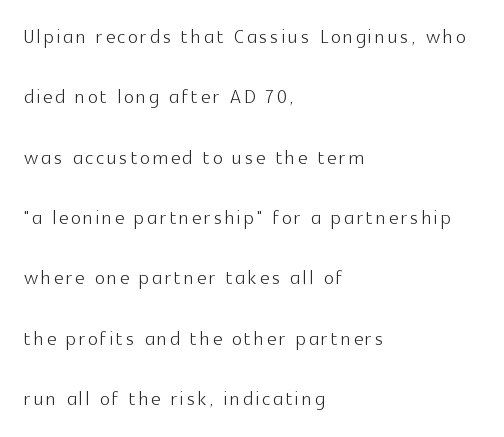
{"italic": "no", "bold": "no", "underline": "no", "align": "left", "line_spacing": "loose", "line_spacing_ratio": 2.32, "glyph_px": 26}
